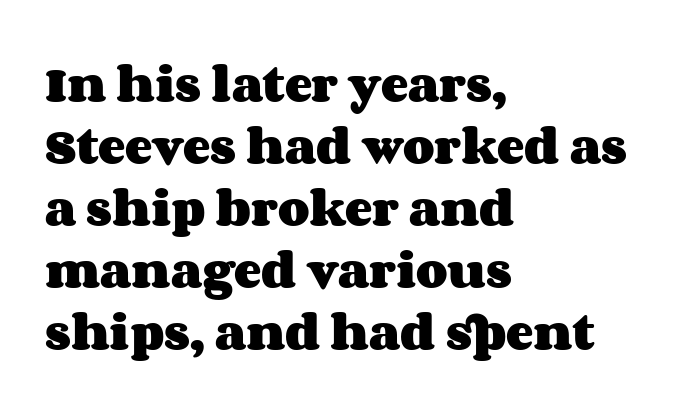
Do the letters lean? They stand straight. What weight is shown? A full bold with thick strokes. Alignment: flush left. Each word holds together tightly as a unit, with standard inter-letter gaps. The letters advance in unequal steps, a hallmark of proportional type. The words here are not underlined.
